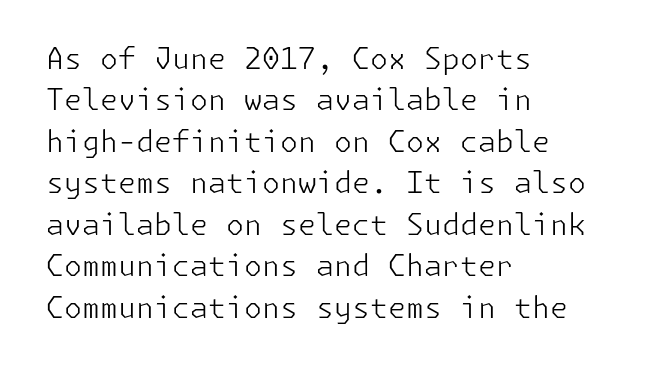
Q: Is the text bold? A: No.
Q: Is the text italic (slanted)? A: No, it is upright.
Q: Is the typeface a serif or a sans-serif typeface? A: Sans-serif.
Q: Is the text underlined? A: No.
Q: How is the paragraph aligned? A: Left-aligned.
Q: Is the spacing between letters normal or unusually wide? A: Normal.
Q: Is the spacing between lines tight, normal or loose? A: Normal.
Q: Width (condensed, normal, or wide)? A: Normal.
Q: Stroke contrast? A: Low.
Q: x-height? A: Medium.
